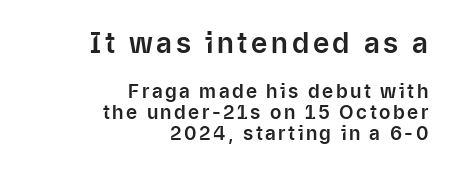
{"serif": "no", "italic": "no", "width": "normal", "stroke_contrast": "low", "x_height": "medium", "monospaced": "no", "underline": "no", "align": "right", "line_spacing": "tight", "line_spacing_ratio": 1.12, "larger_block": "first", "size_ratio": 1.47, "glyph_px": 28}
